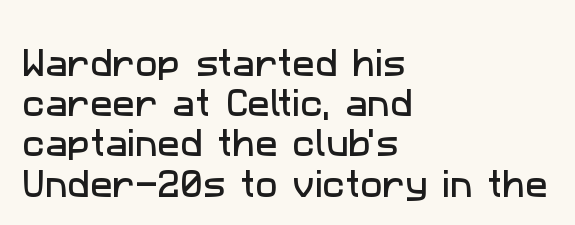
The tracking reads as untouched default to a designer's eye. Teacher's note: observe the even left margin — that is flush-left alignment. Serif or sans? Sans — the stroke terminals are bare. The face used here is proportionally spaced, like ordinary book or web type. Underline: absent. This block has exactly the height ordinary leading produces.
